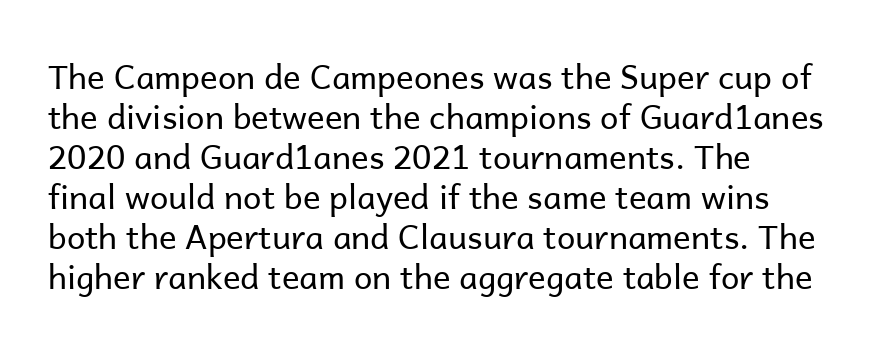
Q: Is the text bold? A: No.
Q: Is the text italic (slanted)? A: No, it is upright.
Q: Is the typeface a serif or a sans-serif typeface? A: Sans-serif.
Q: Is the text underlined? A: No.
Q: Is the spacing between letters normal or unusually wide? A: Normal.
Q: Width (condensed, normal, or wide)? A: Normal.
Q: Stroke contrast? A: Low.
Q: x-height? A: Medium.
Q: Monospaced? A: No.
